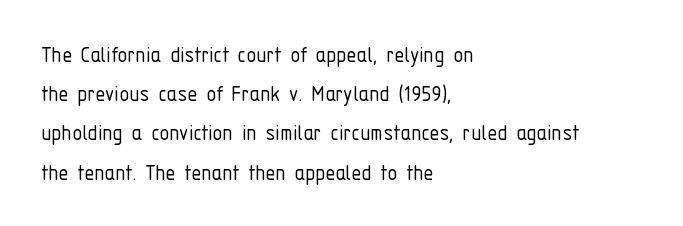
{"italic": "no", "bold": "no", "underline": "no", "align": "left", "line_spacing": "normal", "line_spacing_ratio": 1.57, "letter_spacing": "normal", "letter_spacing_em": 0.0, "glyph_px": 25}
